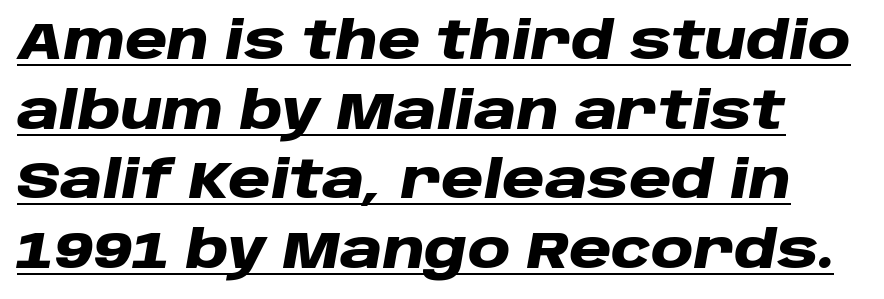
Note the varied advance widths — an 'i' is clearly narrower than an 'm'. Every letter is thick-stroked: bold, no question. This rendering leaves character spacing at its baseline value. Reading down the column, the eye jumps a familiar distance to each next line.
